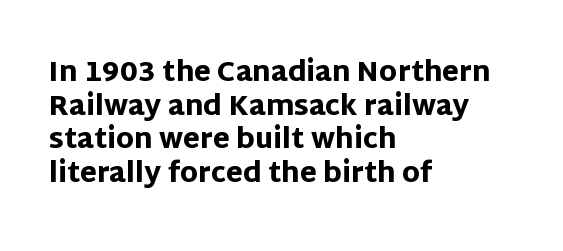
Q: Is the text bold? A: Yes.
Q: Is the text italic (slanted)? A: No, it is upright.
Q: Is the text underlined? A: No.
Q: How is the paragraph aligned? A: Left-aligned.
Q: Is the spacing between letters normal or unusually wide? A: Normal.
Q: Is the spacing between lines tight, normal or loose? A: Normal.
